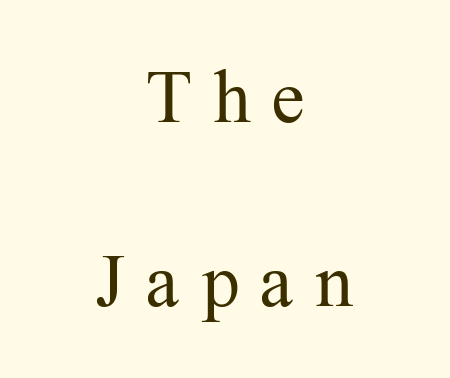
Q: Is the text bold? A: No.
Q: Is the text italic (slanted)? A: No, it is upright.
Q: Is the typeface a serif or a sans-serif typeface? A: Serif.
Q: Is the text underlined? A: No.
Q: How is the paragraph aligned? A: Centered.
Q: Is the spacing between letters normal or unusually wide? A: Unusually wide.
Q: Is the spacing between lines tight, normal or loose? A: Loose.
Q: Width (condensed, normal, or wide)? A: Normal.
Q: Stroke contrast? A: Medium.
Q: x-height? A: Small.
Q: Monospaced? A: No.
